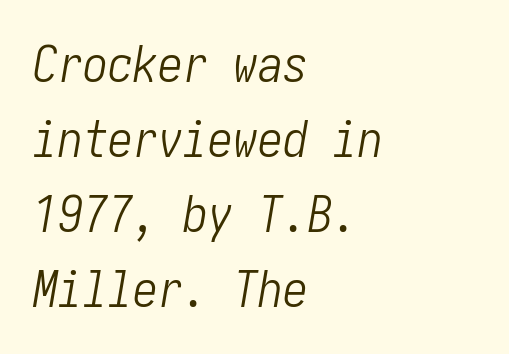
{"italic": "yes", "lean": "right", "slant_degrees": 10, "bold": "no", "weight": "light", "width": "condensed", "stroke_contrast": "low", "x_height": "medium", "underline": "no", "align": "left", "line_spacing": "normal", "line_spacing_ratio": 1.5, "letter_spacing": "normal", "letter_spacing_em": 0.0, "glyph_px": 50}
